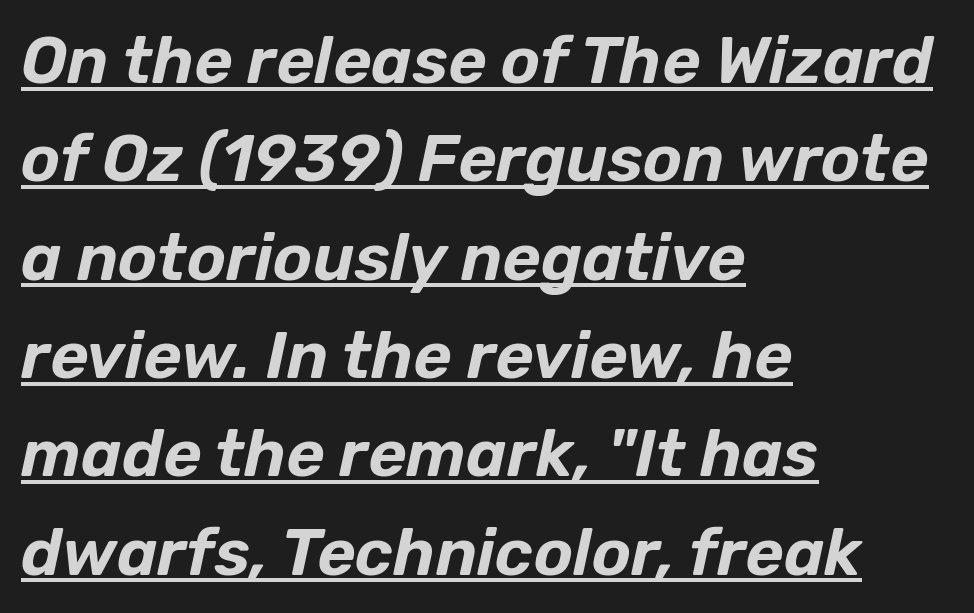
Compared with typical paragraphs, the rows here are spaced about the same. You could not count columns in this text — the font is proportionally spaced. This rendering leaves character spacing at its baseline value. This sample carries an underscore along the baseline area. The face used here has a pronounced slope to its letters. Compared with a centered layout, this one pins lines to the left instead.
